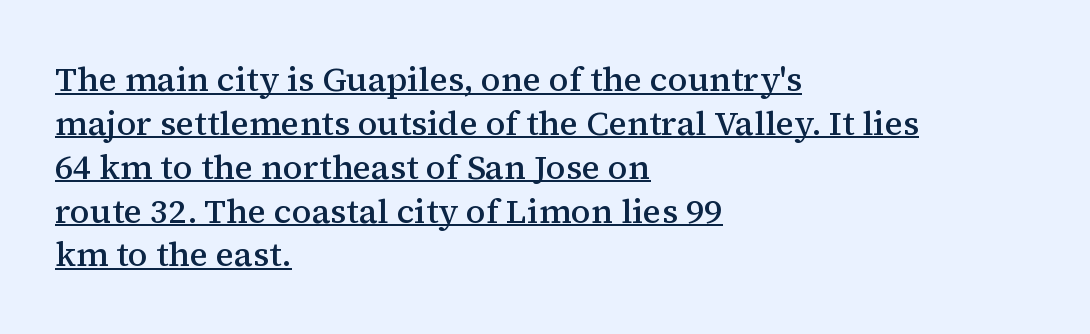
The passage is arranged the way most books set body copy — flush left. Moderately thickened strokes mark this as semibold type. The letters stand straight up with perfectly vertical stems. Letterform terminals end in serifs throughout the passage. The letters advance in unequal steps, a hallmark of proportional type.
